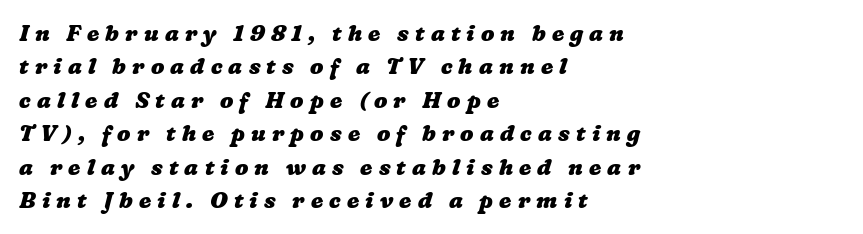
Nobody drew a line under any word here. Whoever set this chose a conventional vertical rhythm. Students, note that the glyphs here are deliberately spaced far apart. One-word summary of the alignment: left. These words are printed bold, with thick strokes throughout.
